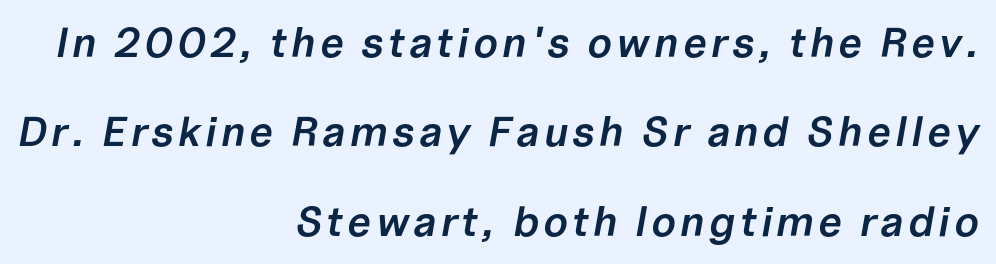
This sample has the flowing, uneven cadence of proportional lettering. The rendering anchors every line to the right-hand side. Heft: intermediate — a semibold. Check the space under the baseline: it is left empty. Notice how the stems are inclined rather than vertical — that's the hallmark of italics.
